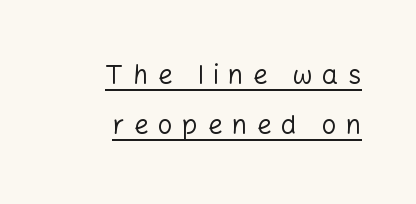
Q: Is the text bold? A: No.
Q: Is the text italic (slanted)? A: No, it is upright.
Q: Is the text underlined? A: Yes.
Q: How is the paragraph aligned? A: Right-aligned.
Q: Is the spacing between letters normal or unusually wide? A: Unusually wide.
Q: Is the spacing between lines tight, normal or loose? A: Loose.
